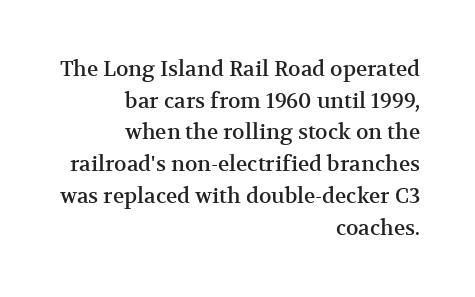
{"italic": "no", "underline": "no", "align": "right", "line_spacing": "normal", "line_spacing_ratio": 1.51, "letter_spacing": "normal", "letter_spacing_em": 0.0, "glyph_px": 21}
